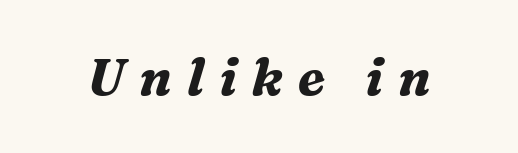
Observe the wide spacing: letters keep a clear distance from each other. The face used here has a pronounced slope to its letters. These lines are composed in type with serifs. The space directly below the letters is spotless. In terms of weight, the rendering is a true, heavy bold.
